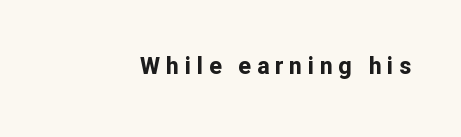
The image shows 23 px bold type, upright; set unusually wide letter spacing (+0.25 em), not underlined.
